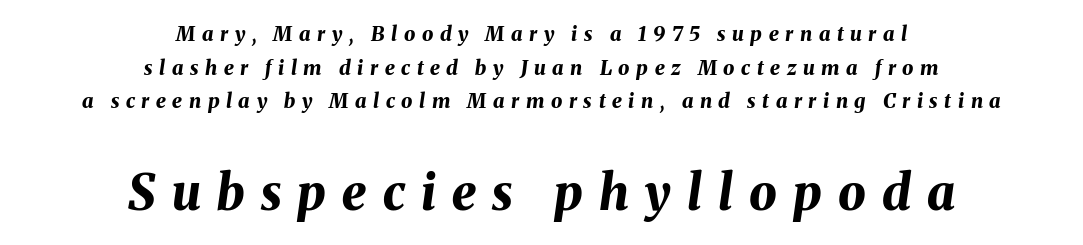
Q: Is the text bold? A: Yes.
Q: Is the text italic (slanted)? A: Yes, it leans right by about 8 degrees.
Q: Is the text underlined? A: No.
Q: How is the paragraph aligned? A: Centered.
Q: Is the spacing between letters normal or unusually wide? A: Unusually wide.
Q: Is the spacing between lines tight, normal or loose? A: Normal.
Q: Which block of text is set in a larger size, the first (top) or the second (bottom)? A: The second (bottom) one.
Q: Width (condensed, normal, or wide)? A: Normal.
Q: Stroke contrast? A: Medium.
Q: x-height? A: Medium.
Q: Monospaced? A: No.
